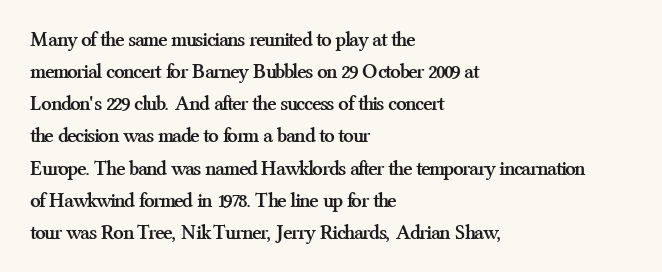
Tracking value appears to be zero — textbook default spacing. Is the type bold? Yes — the strokes are clearly thick and heavy. The block of text has a typical density, with ordinary space between rows. The rag falls on the right side of this text block. Words float on clear page, feet unadorned.
